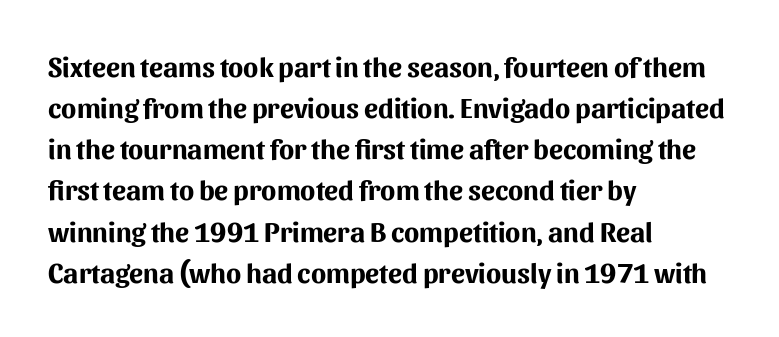
The image shows 28 px bold sans-serif type, upright; set left-aligned, normal line spacing (1.47x), normal letter spacing, not underlined; medium stroke contrast and a medium x-height.
